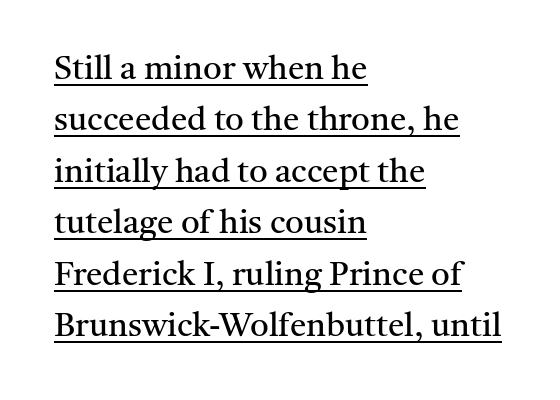
{"serif": "yes", "italic": "no", "bold": "no", "weight": "regular", "width": "normal", "stroke_contrast": "medium", "x_height": "medium", "monospaced": "no", "underline": "yes", "align": "left", "line_spacing": "normal", "line_spacing_ratio": 1.56, "letter_spacing": "normal", "letter_spacing_em": 0.0, "glyph_px": 33}
